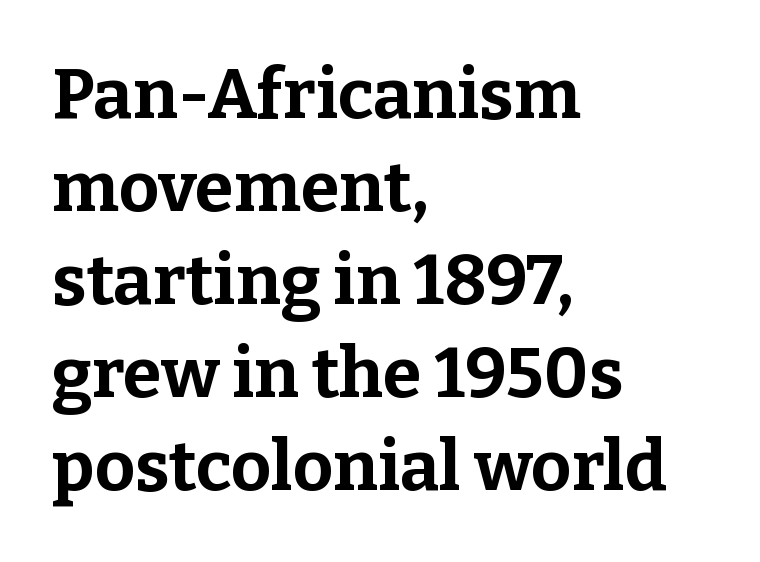
The image shows 70 px bold serif type, upright; set left-aligned, normal line spacing (1.33x), normal letter spacing, not underlined; low stroke contrast and a medium x-height.
